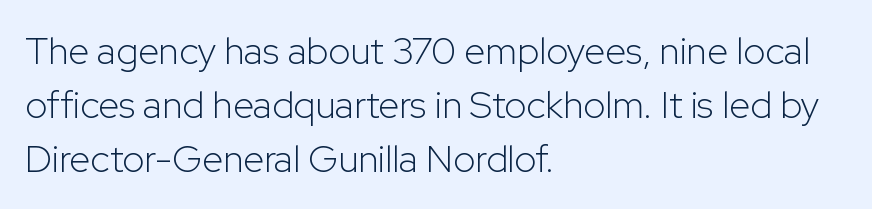
The image shows 38 px light sans-serif type, upright; set left-aligned, normal line spacing (1.42x), normal letter spacing, not underlined; low stroke contrast and a medium x-height.
